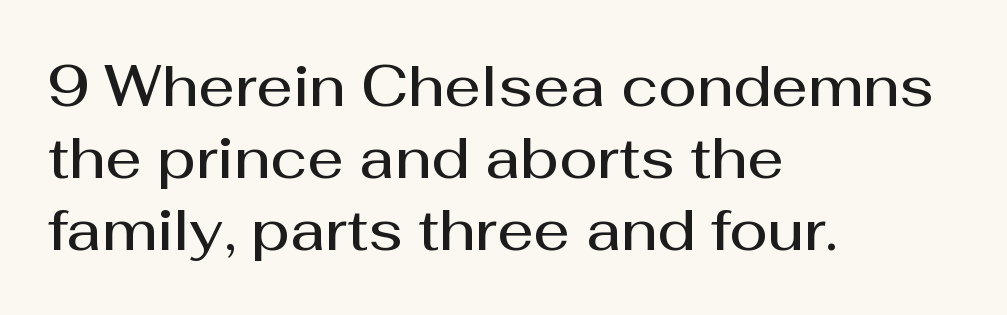
{"serif": "no", "italic": "no", "bold": "semi", "weight": "semibold", "width": "normal", "stroke_contrast": "medium", "x_height": "medium", "monospaced": "no", "underline": "no", "align": "left", "line_spacing": "normal", "line_spacing_ratio": 1.26, "letter_spacing": "normal", "letter_spacing_em": 0.0, "glyph_px": 57}
